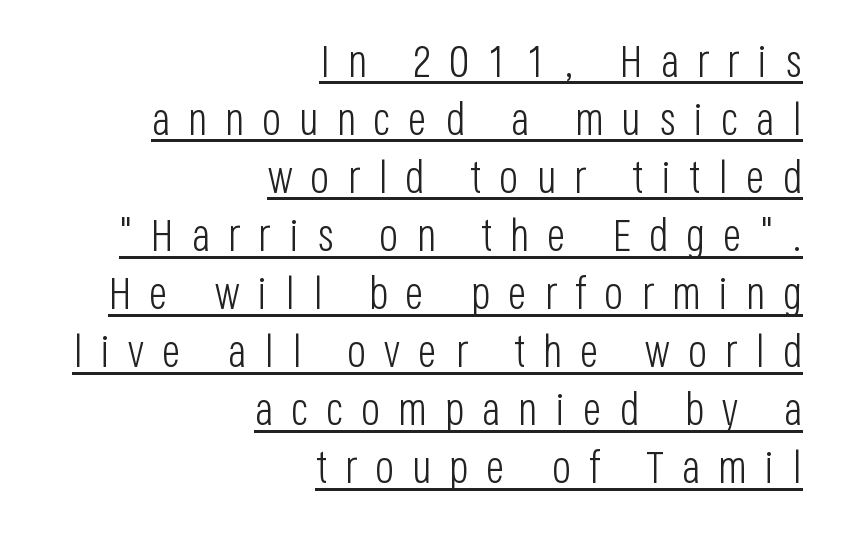
Letter spacing: wide. The glyphs in this specimen are sans serif. In CSS terms this would be text-align: right. Here the designer chose a conventional face with non-uniform glyph widths. Is this a heavy cut? Hardly; it is regular or lighter. The specimen reads as upright at a glance.
